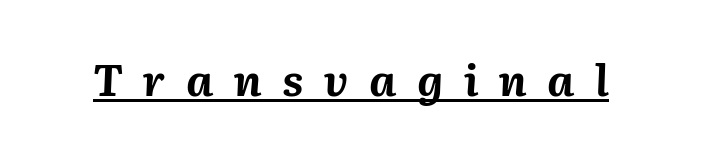
Would a proofreader flag this as italicized? Yes. The face used here has the dense, thick strokes of a bold. A typesetter would call this heavily tracked-out type. Do the characters align in a grid? No, the font is proportional. You can see a thin bar hugging the bottom of the glyphs.
